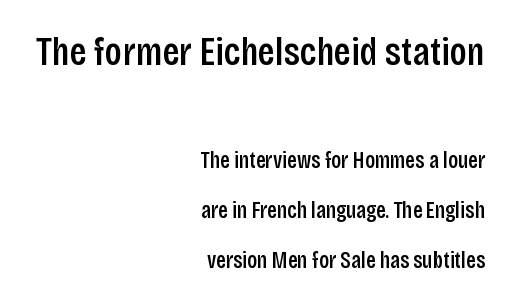
Q: Is the text bold? A: Semi-bold.
Q: Is the text italic (slanted)? A: No, it is upright.
Q: Is the typeface a serif or a sans-serif typeface? A: Sans-serif.
Q: Is the text underlined? A: No.
Q: How is the paragraph aligned? A: Right-aligned.
Q: Is the spacing between letters normal or unusually wide? A: Normal.
Q: Is the spacing between lines tight, normal or loose? A: Loose.
Q: Which block of text is set in a larger size, the first (top) or the second (bottom)? A: The first (top) one.
Q: Width (condensed, normal, or wide)? A: Condensed.
Q: Stroke contrast? A: Low.
Q: x-height? A: Large.
Q: Monospaced? A: No.
